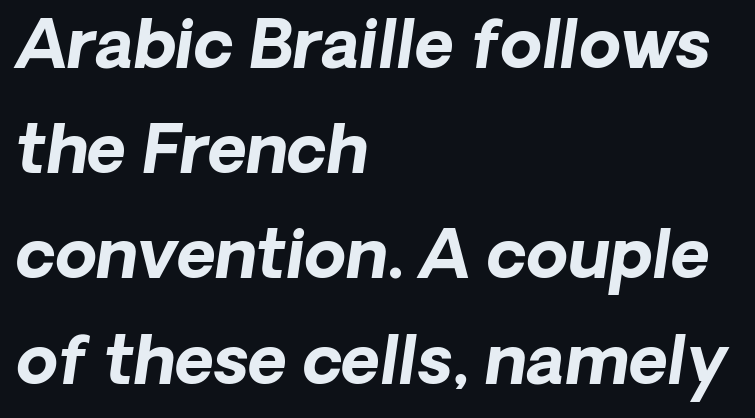
The image shows 67 px bold sans-serif type; set left-aligned, normal line spacing (1.57x), normal letter spacing, not underlined; low stroke contrast and a medium x-height.
